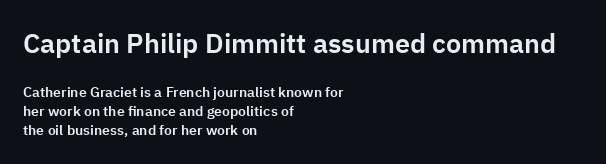
Lines of text with bare space underneath. Does the copy run flush right? No — it runs flush left. Compared with typical paragraphs, the rows here are spaced about the same. The tracking reads as untouched default to a designer's eye.
